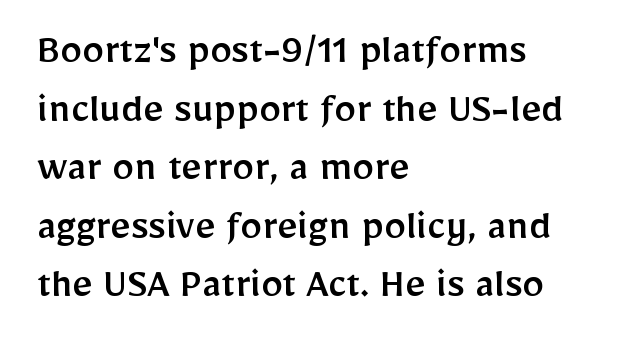
The image shows 44 px sans-serif type, upright; set left-aligned, normal line spacing (1.33x), normal letter spacing, not underlined; low stroke contrast and a medium x-height.
